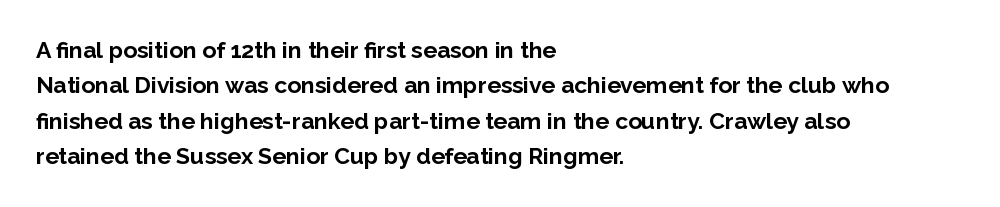
The strip under each line holds only bare page. The designer left line spacing at the default. Typeset ragged right — the left edge is the straight one. Heavy-handed strokes throughout: this text is bold.
